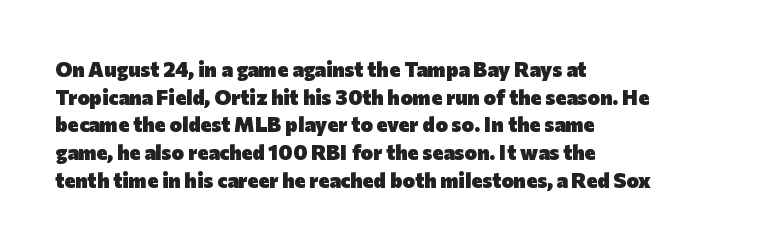
The image shows 21 px bold type, upright; set left-aligned, normal line spacing (1.32x), normal letter spacing, not underlined.
